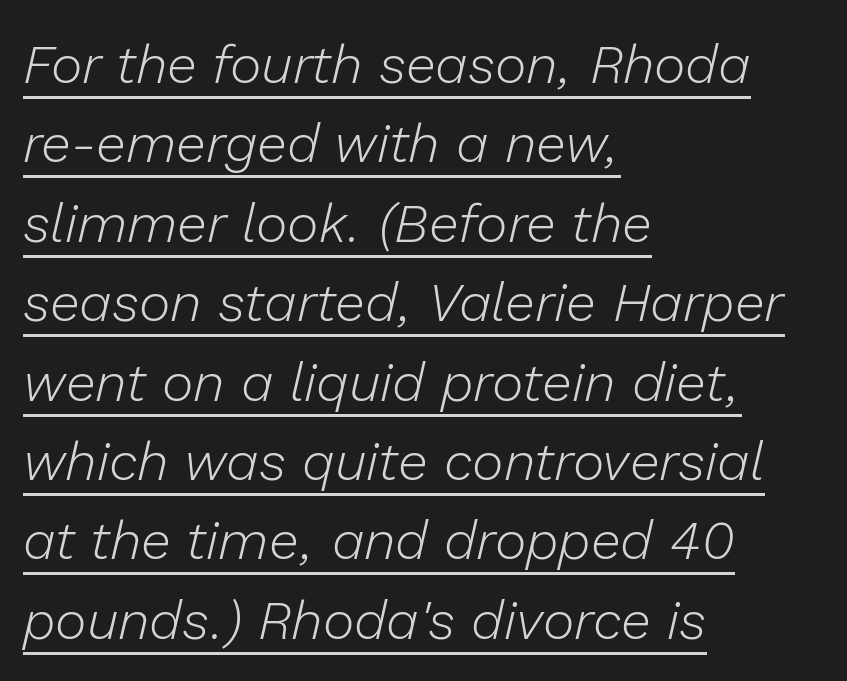
Q: Is the text bold? A: No.
Q: Is the text italic (slanted)? A: Yes, it leans right by about 13 degrees.
Q: Is the text underlined? A: Yes.
Q: How is the paragraph aligned? A: Left-aligned.
Q: Is the spacing between letters normal or unusually wide? A: Normal.
Q: Is the spacing between lines tight, normal or loose? A: Normal.
Q: Width (condensed, normal, or wide)? A: Normal.
Q: Stroke contrast? A: Low.
Q: x-height? A: Medium.
Q: Monospaced? A: No.
